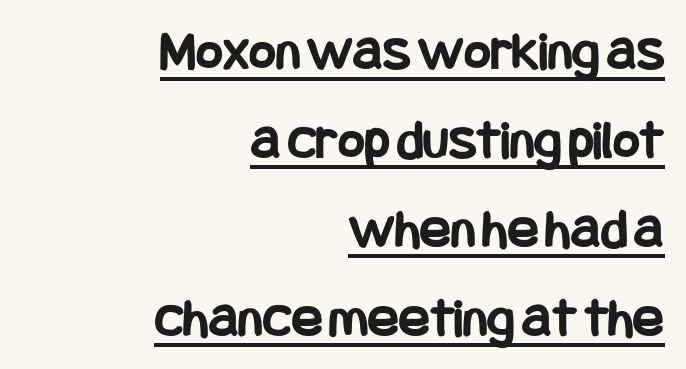
Q: Is the text bold? A: Yes.
Q: Is the text italic (slanted)? A: No, it is upright.
Q: Is the typeface a serif or a sans-serif typeface? A: Sans-serif.
Q: Is the text underlined? A: Yes.
Q: How is the paragraph aligned? A: Right-aligned.
Q: Is the spacing between letters normal or unusually wide? A: Normal.
Q: Is the spacing between lines tight, normal or loose? A: Normal.
Q: Width (condensed, normal, or wide)? A: Condensed.
Q: Stroke contrast? A: Low.
Q: x-height? A: Large.
